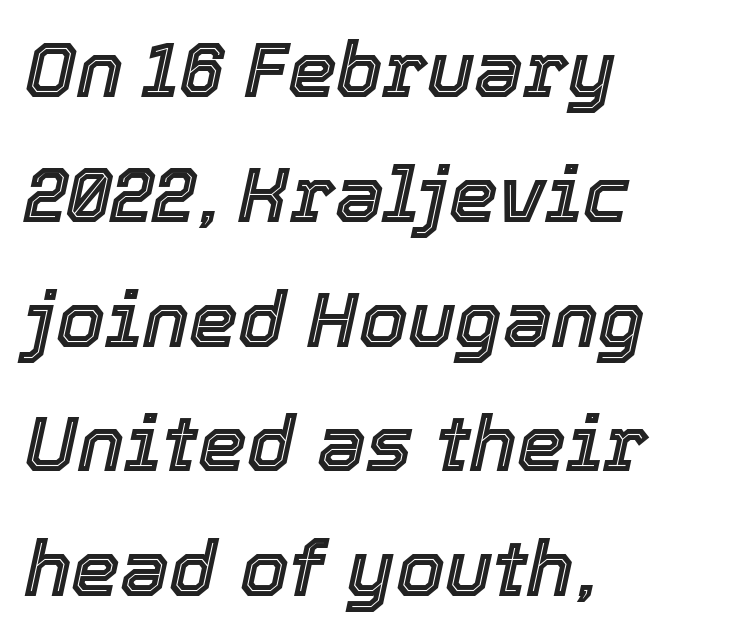
Does the copy run flush right? No — it runs flush left. Look at the tracking — it's just the regular setting, nothing added. The lines sit at an ordinary, default distance from one another. Here the designer chose a conventional face with non-uniform glyph widths. Rule under the text: the space is simply empty.
